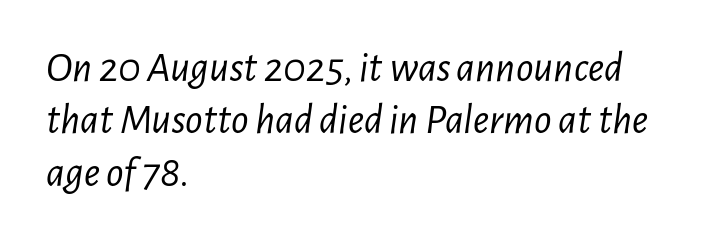
The image shows 43 px light, condensed type, italic (leaning right); set left-aligned, line spacing 1.22x, normal letter spacing, not underlined; low stroke contrast and a medium x-height.
